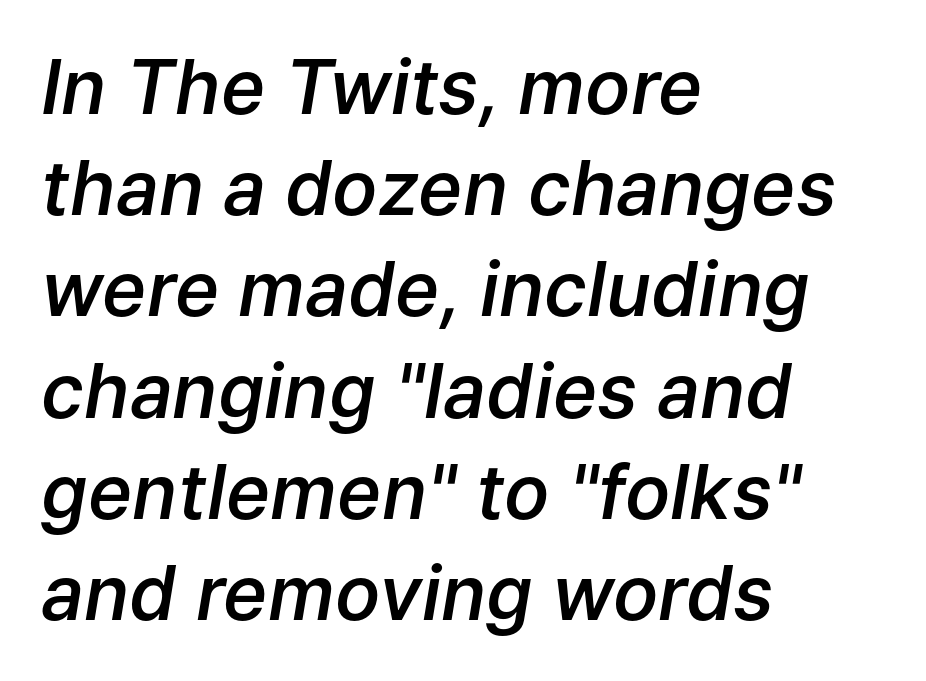
The image shows 75 px semibold type, italic (leaning right); set left-aligned, normal line spacing (1.35x), normal letter spacing, not underlined; low stroke contrast and a medium x-height.
